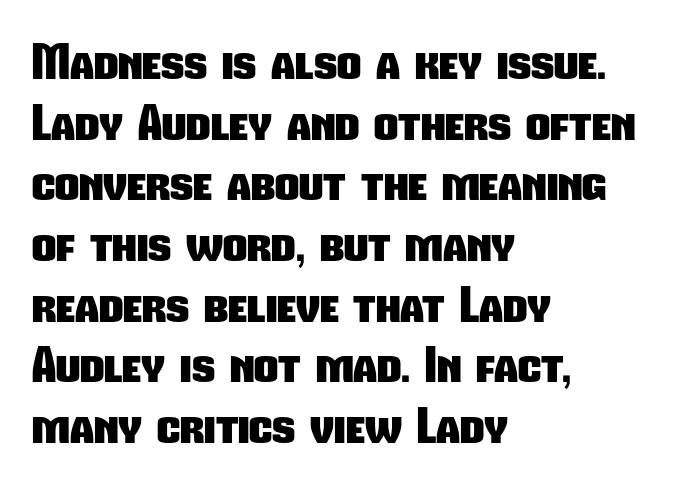
Q: Is the text bold? A: Yes.
Q: Is the typeface a serif or a sans-serif typeface? A: Sans-serif.
Q: Is the text underlined? A: No.
Q: How is the paragraph aligned? A: Left-aligned.
Q: Is the spacing between letters normal or unusually wide? A: Normal.
Q: Is the spacing between lines tight, normal or loose? A: Normal.
Q: Width (condensed, normal, or wide)? A: Condensed.
Q: Stroke contrast? A: Low.
Q: x-height? A: Medium.
Q: Monospaced? A: No.
